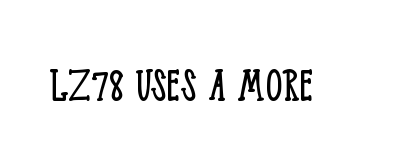
The foot of each line stays bare and open. Serifs: yes, visible at the terminals of the letterforms. Note the varied advance widths — an 'i' is clearly narrower than an 'm'. Honestly, the letter spacing is just normal — you wouldn't notice it. The strokes are not fattened; the text isn't bold.
